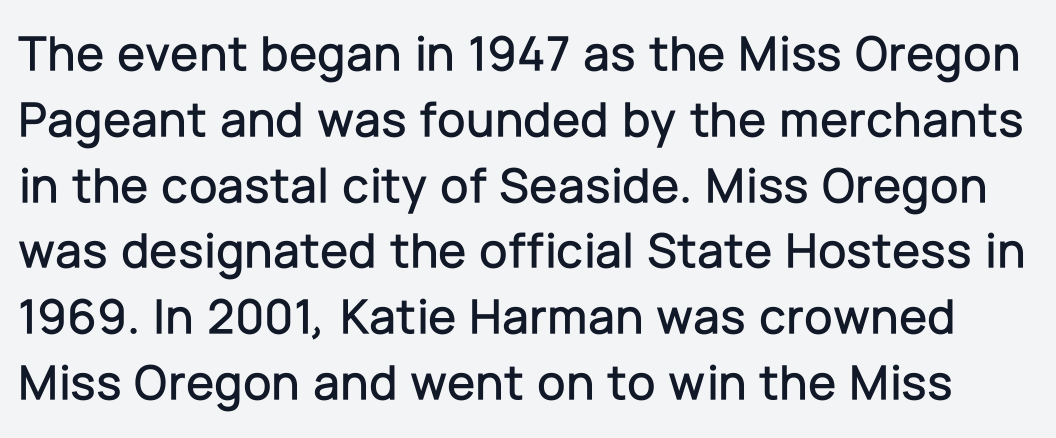
The image shows 51 px sans-serif type, upright; set normal line spacing (1.29x), normal letter spacing, not underlined; low stroke contrast and a medium x-height.
